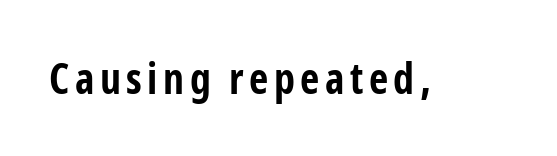
Q: Is the text bold? A: Yes.
Q: Is the text italic (slanted)? A: No, it is upright.
Q: Is the typeface a serif or a sans-serif typeface? A: Sans-serif.
Q: Is the text underlined? A: No.
Q: Width (condensed, normal, or wide)? A: Condensed.
Q: Stroke contrast? A: Low.
Q: x-height? A: Medium.
Q: Monospaced? A: No.
